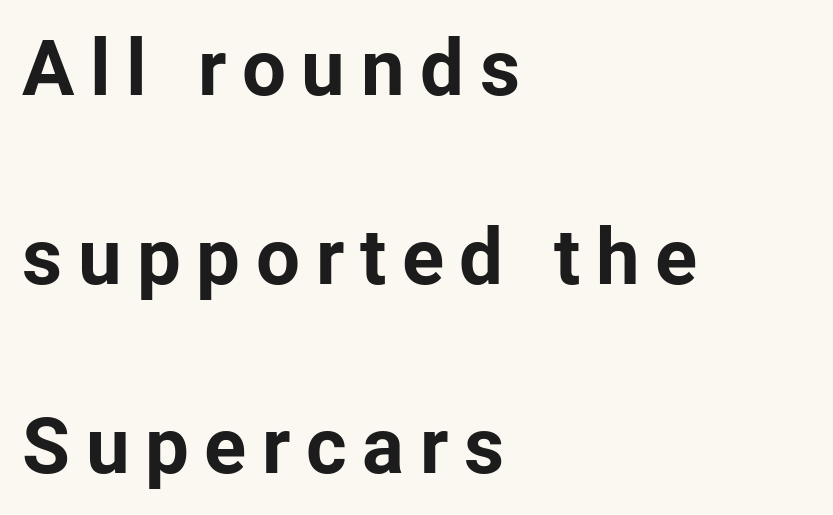
{"serif": "no", "italic": "no", "bold": "yes", "weight": "bold", "width": "normal", "stroke_contrast": "low", "x_height": "medium", "monospaced": "no", "underline": "no", "align": "left", "line_spacing": "loose", "line_spacing_ratio": 2.42, "letter_spacing": "wide", "letter_spacing_em": 0.2, "glyph_px": 78}
